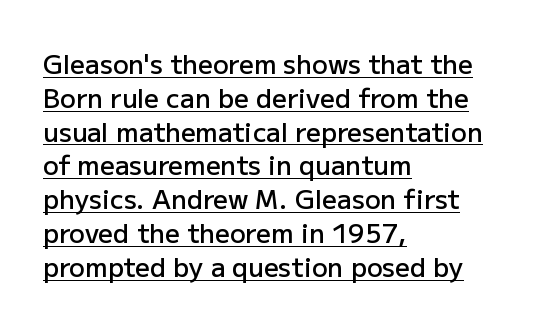
Q: Is the text bold? A: Semi-bold.
Q: Is the text italic (slanted)? A: No, it is upright.
Q: Is the text underlined? A: Yes.
Q: How is the paragraph aligned? A: Left-aligned.
Q: Is the spacing between letters normal or unusually wide? A: Normal.
Q: Is the spacing between lines tight, normal or loose? A: Normal.
